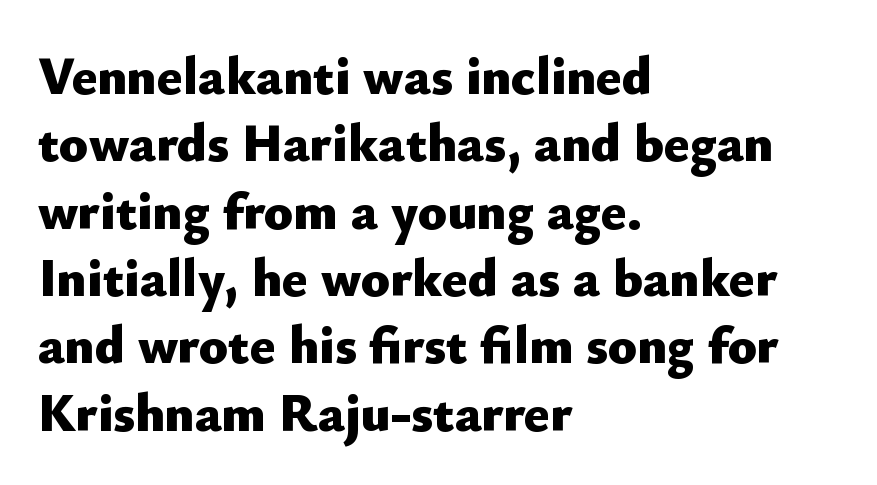
Q: Is the text bold? A: Yes.
Q: Is the text italic (slanted)? A: No, it is upright.
Q: Is the typeface a serif or a sans-serif typeface? A: Sans-serif.
Q: Is the text underlined? A: No.
Q: How is the paragraph aligned? A: Left-aligned.
Q: Is the spacing between letters normal or unusually wide? A: Normal.
Q: Is the spacing between lines tight, normal or loose? A: Normal.
Q: Width (condensed, normal, or wide)? A: Normal.
Q: Stroke contrast? A: Low.
Q: x-height? A: Small.
Q: Monospaced? A: No.
